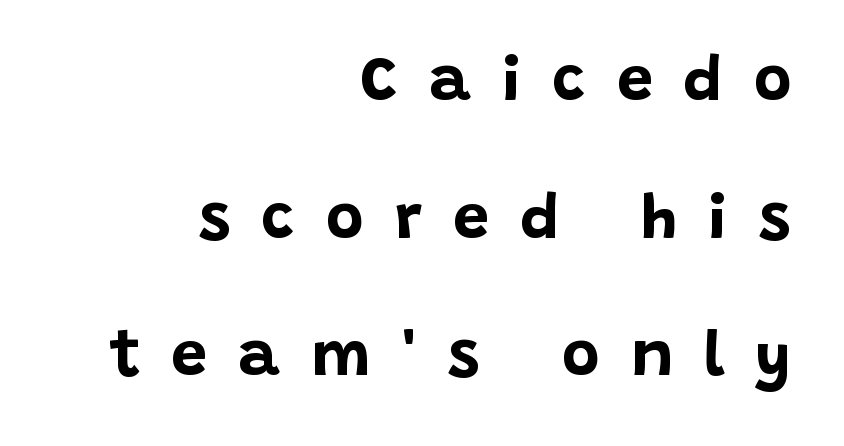
This sample uses expanded letter spacing, leaving extra air between glyphs. Italic: no, the glyphs are upright roman. The face used here has the dense, thick strokes of a bold. The specimen omits any rule beneath the text block's lines.
